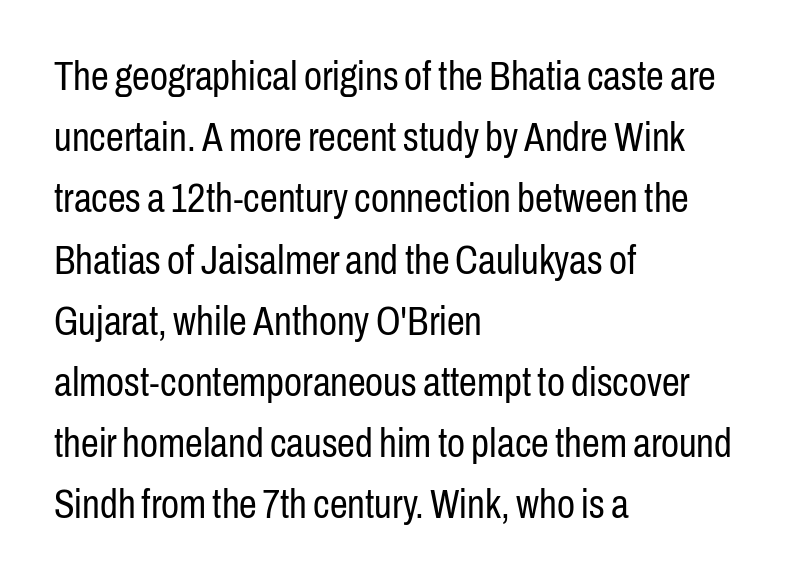
Q: Is the text bold? A: No.
Q: Is the text italic (slanted)? A: No, it is upright.
Q: Is the typeface a serif or a sans-serif typeface? A: Sans-serif.
Q: Is the text underlined? A: No.
Q: How is the paragraph aligned? A: Left-aligned.
Q: Is the spacing between letters normal or unusually wide? A: Normal.
Q: Is the spacing between lines tight, normal or loose? A: Normal.
Q: Width (condensed, normal, or wide)? A: Condensed.
Q: Stroke contrast? A: Low.
Q: x-height? A: Medium.
Q: Monospaced? A: No.
